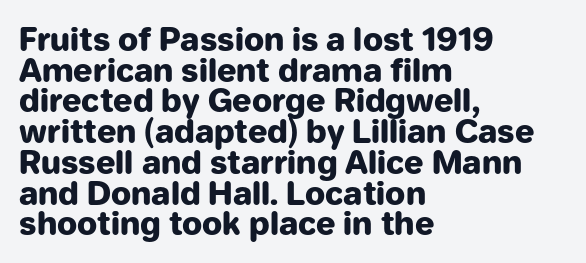
Q: Is the text bold? A: Yes.
Q: Is the text italic (slanted)? A: No, it is upright.
Q: Is the typeface a serif or a sans-serif typeface? A: Sans-serif.
Q: Is the text underlined? A: No.
Q: How is the paragraph aligned? A: Left-aligned.
Q: Is the spacing between letters normal or unusually wide? A: Normal.
Q: Is the spacing between lines tight, normal or loose? A: Tight.
Q: Width (condensed, normal, or wide)? A: Normal.
Q: Stroke contrast? A: Low.
Q: x-height? A: Medium.
Q: Monospaced? A: No.
